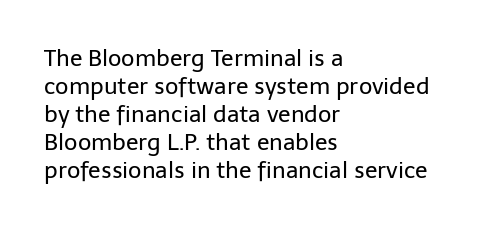
Q: Is the text bold? A: No.
Q: Is the text italic (slanted)? A: No, it is upright.
Q: Is the text underlined? A: No.
Q: How is the paragraph aligned? A: Left-aligned.
Q: Is the spacing between letters normal or unusually wide? A: Normal.
